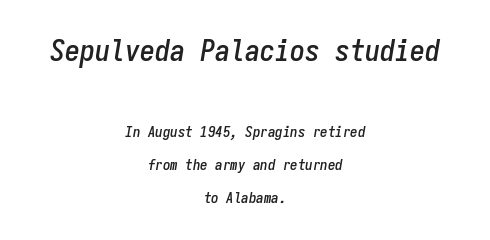
Q: Is the text italic (slanted)? A: Yes, it leans right by about 9 degrees.
Q: Is the text underlined? A: No.
Q: How is the paragraph aligned? A: Centered.
Q: Is the spacing between letters normal or unusually wide? A: Normal.
Q: Is the spacing between lines tight, normal or loose? A: Loose.
Q: Which block of text is set in a larger size, the first (top) or the second (bottom)? A: The first (top) one.
Q: Width (condensed, normal, or wide)? A: Condensed.
Q: Stroke contrast? A: Low.
Q: x-height? A: Medium.
Q: Monospaced? A: Yes.
